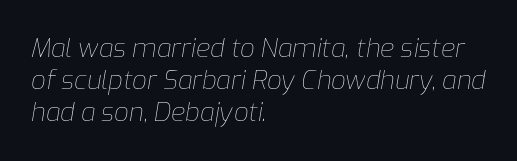
{"italic": "yes", "lean": "right", "slant_degrees": 9, "bold": "no", "underline": "no", "align": "left", "line_spacing_ratio": 1.24, "letter_spacing": "normal", "letter_spacing_em": 0.0, "glyph_px": 26}
